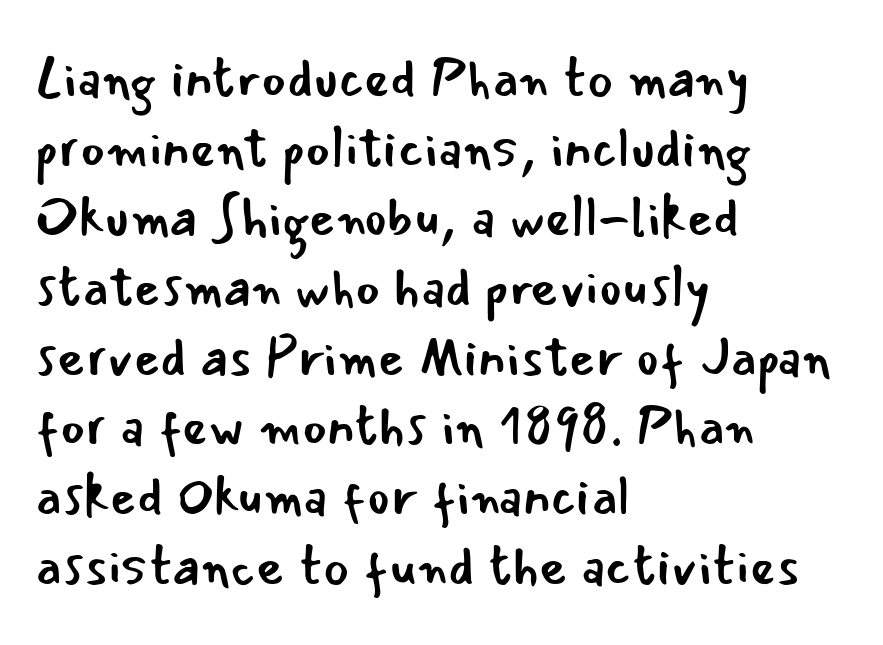
Q: Is the text bold? A: No.
Q: Is the text italic (slanted)? A: No, it is upright.
Q: Is the typeface a serif or a sans-serif typeface? A: Sans-serif.
Q: Is the text underlined? A: No.
Q: How is the paragraph aligned? A: Left-aligned.
Q: Is the spacing between letters normal or unusually wide? A: Normal.
Q: Is the spacing between lines tight, normal or loose? A: Normal.
Q: Width (condensed, normal, or wide)? A: Normal.
Q: Stroke contrast? A: Low.
Q: x-height? A: Small.
Q: Monospaced? A: No.
